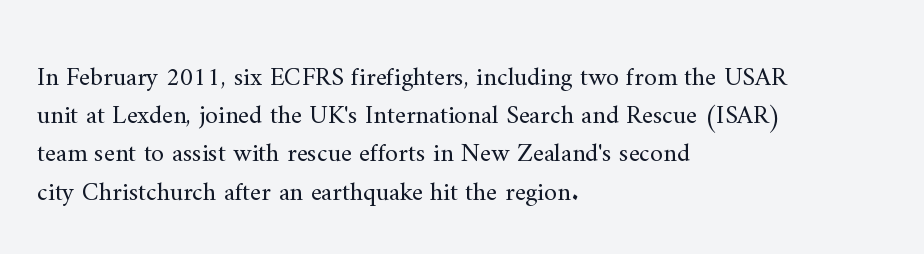
The image shows 26 px text type, upright; set left-aligned, normal line spacing (1.47x), normal letter spacing, not underlined.
